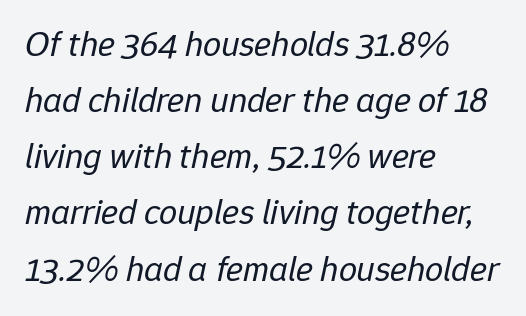
{"italic": "yes", "lean": "right", "slant_degrees": 12, "bold": "no", "weight": "regular", "width": "normal", "stroke_contrast": "low", "x_height": "medium", "monospaced": "no", "underline": "no", "align": "left", "line_spacing": "normal", "line_spacing_ratio": 1.56, "letter_spacing": "normal", "letter_spacing_em": 0.0, "glyph_px": 36}
